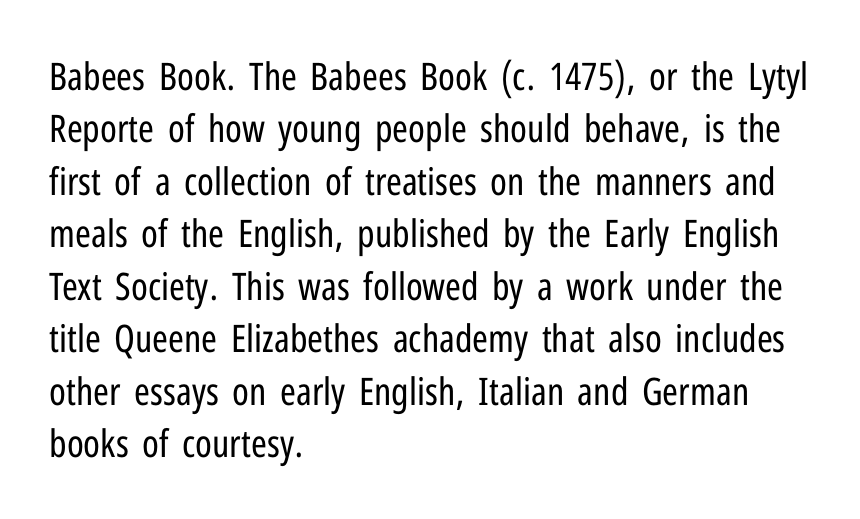
The image shows 38 px regular-weight, condensed sans-serif type, upright; set left-aligned, normal line spacing (1.38x), normal letter spacing, not underlined; low stroke contrast and a medium x-height.
